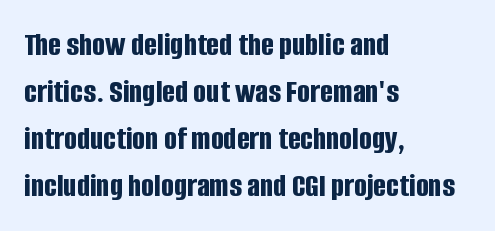
Serifs: no, the terminals of the letterforms are clean. Normally led — the rows are evenly, conventionally spaced. How are the letters spaced? Ordinarily, with no added tracking. These lines are set flush left with a ragged right edge.
